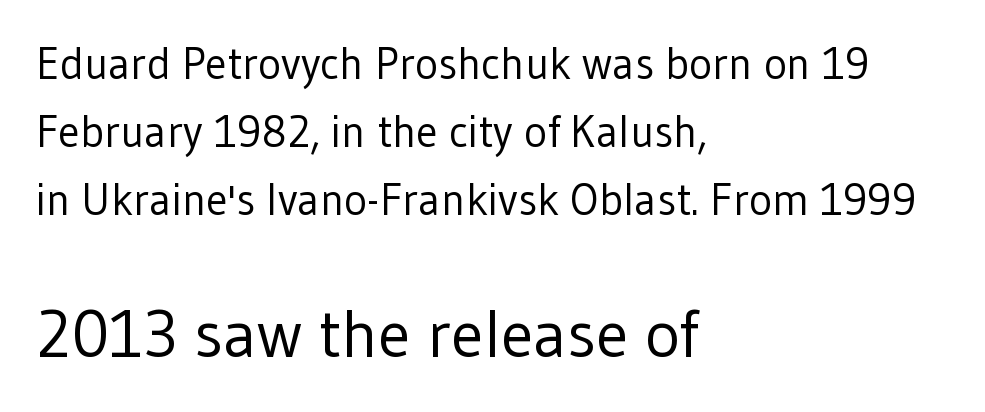
The text block is weighted toward the left margin, trailing off unevenly rightward. Weight: in the light-to-regular range. Whoever set this chose a conventional vertical rhythm. Glance below the letters and you will spot only blank space. Varying glyph widths throughout — classic text-font behaviour.
